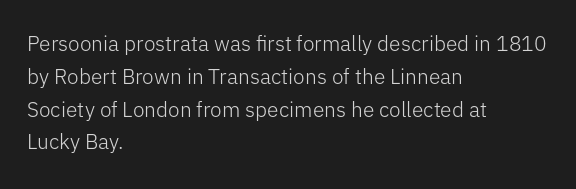
The image shows 21 px text type, upright; set left-aligned, normal line spacing (1.56x), normal letter spacing, not underlined.
